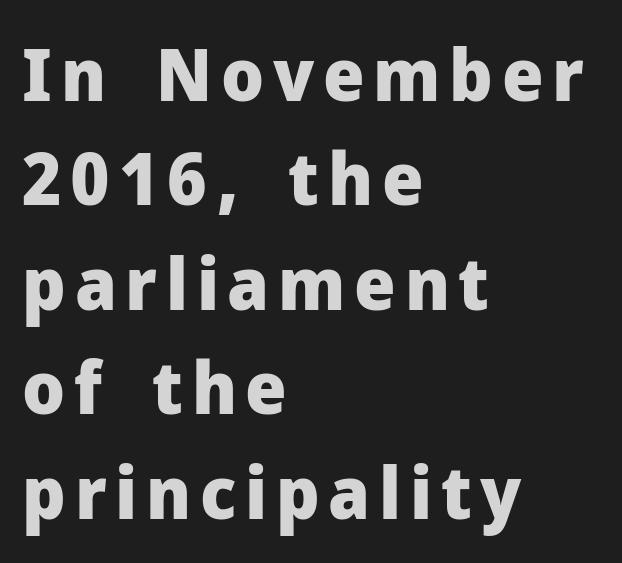
{"serif": "no", "italic": "no", "bold": "yes", "weight": "heavy", "width": "normal", "stroke_contrast": "low", "x_height": "medium", "monospaced": "no", "underline": "no", "align": "left", "line_spacing": "normal", "line_spacing_ratio": 1.43, "glyph_px": 73}
